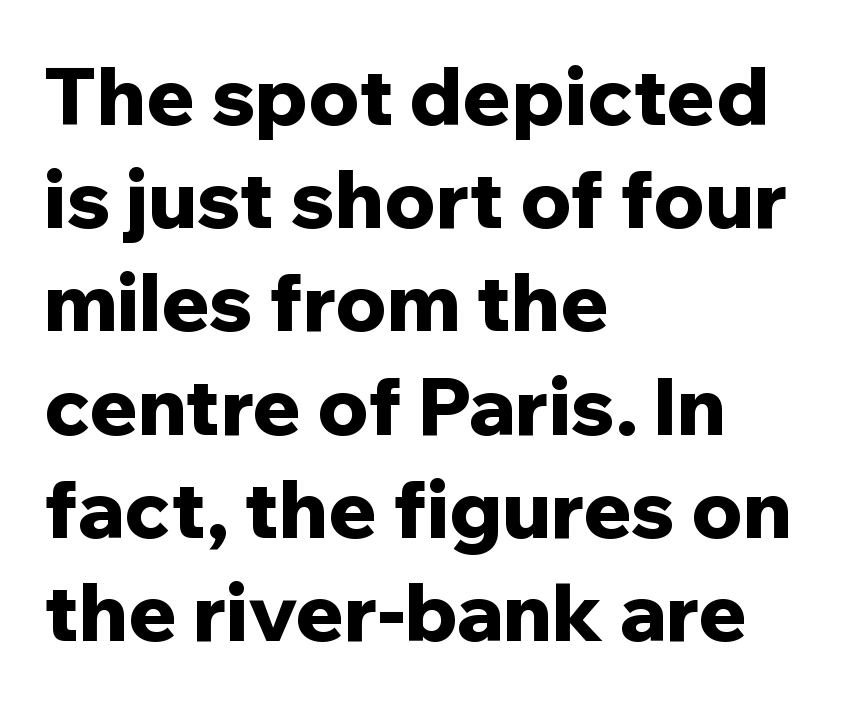
The image shows 80 px bold sans-serif type, upright; set left-aligned, normal line spacing (1.29x), normal letter spacing, not underlined; low stroke contrast and a medium x-height.
